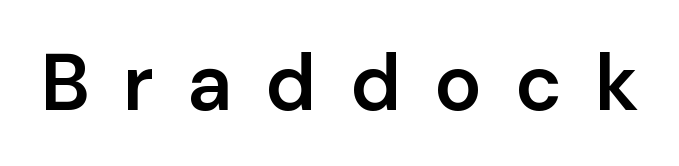
{"serif": "no", "italic": "no", "bold": "semi", "weight": "semibold", "width": "normal", "stroke_contrast": "low", "x_height": "medium", "monospaced": "no", "underline": "no", "letter_spacing": "wide", "letter_spacing_em": 0.42, "glyph_px": 79}
